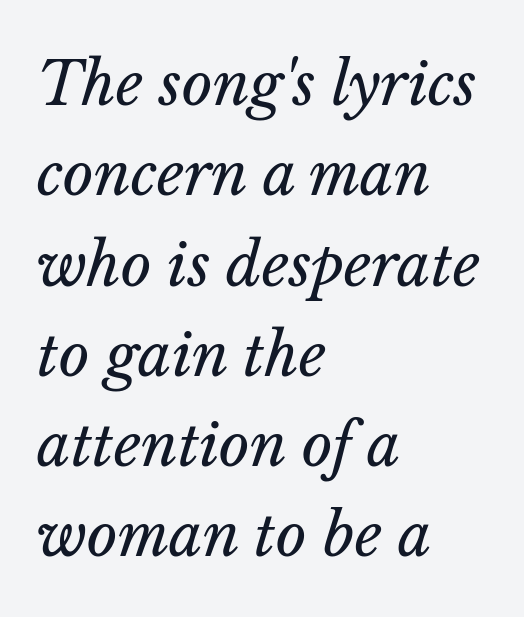
{"italic": "yes", "lean": "right", "slant_degrees": 14, "bold": "no", "weight": "regular", "width": "normal", "stroke_contrast": "low", "x_height": "medium", "monospaced": "no", "underline": "no", "align": "left", "line_spacing": "normal", "line_spacing_ratio": 1.53, "letter_spacing": "normal", "letter_spacing_em": 0.0, "glyph_px": 59}
